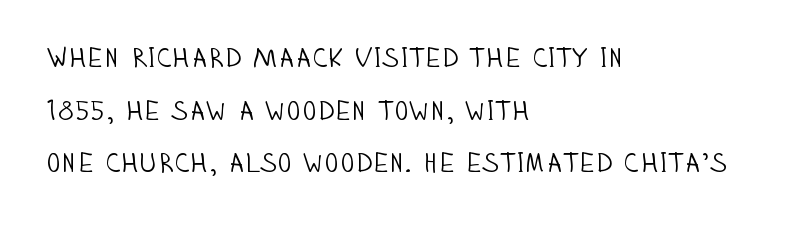
{"italic": "no", "bold": "no", "underline": "no", "align": "left", "line_spacing": "loose", "line_spacing_ratio": 1.95, "letter_spacing": "normal", "letter_spacing_em": 0.0, "glyph_px": 27}
